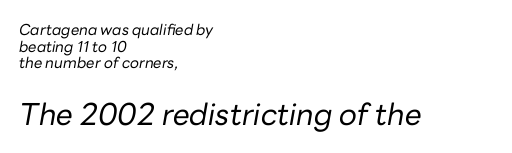
{"italic": "yes", "lean": "right", "slant_degrees": 10, "bold": "no", "weight": "regular", "width": "normal", "stroke_contrast": "low", "x_height": "medium", "monospaced": "no", "underline": "no", "align": "left", "line_spacing": "tight", "line_spacing_ratio": 1.11, "letter_spacing": "normal", "letter_spacing_em": 0.0, "larger_block": "second", "size_ratio": 2.0, "glyph_px": 30}
